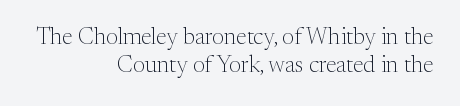
The image shows 23 px text type, upright; set right-aligned, line spacing 1.2x, normal letter spacing, not underlined.
